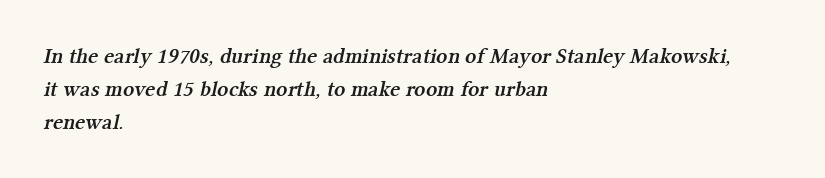
Q: Is the text bold? A: Semi-bold.
Q: Is the text underlined? A: No.
Q: How is the paragraph aligned? A: Left-aligned.
Q: Is the spacing between letters normal or unusually wide? A: Normal.
Q: Is the spacing between lines tight, normal or loose? A: Normal.
